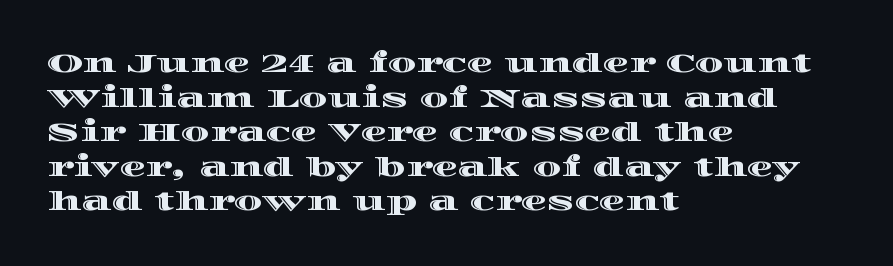
Reading down the block, your eye returns to a fixed left position each line. The line-height multiplier appears to be the usual default. Anything drawn beneath the words? Only blank space. Nope, not italic — everything's standing straight. No extra tracking has been applied to these lines.
